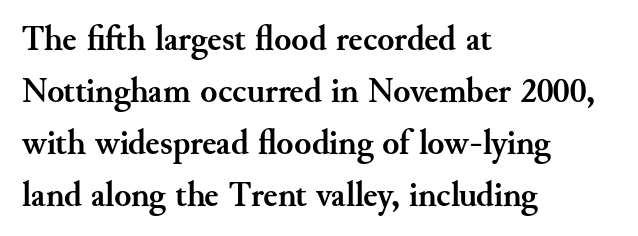
In CSS terms this would be text-align: left. Inter-character spacing is left at the font's built-in metrics. The designer left line spacing at the default. The typography opts for an upright posture over an oblique one.
